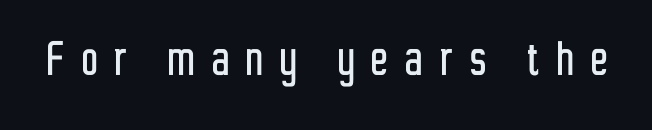
The passage shown is typed in a proportional face where columns would drift. The typeface chosen for these lines omits serifs. Does extra space separate the letters? Yes, quite a lot of it. Is there any slant? The stems are plumb. Plain, unruled lines of type.
